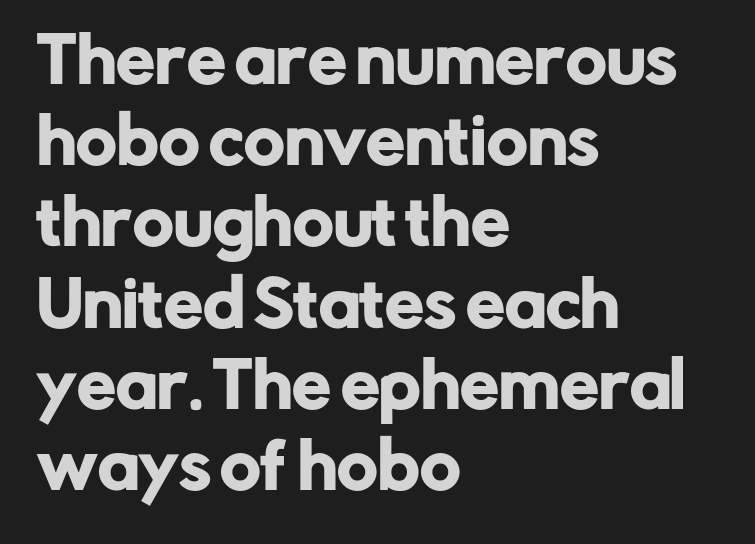
{"serif": "no", "italic": "no", "width": "normal", "stroke_contrast": "low", "x_height": "medium", "monospaced": "no", "underline": "no", "align": "left", "line_spacing": "normal", "line_spacing_ratio": 1.31, "letter_spacing": "normal", "letter_spacing_em": 0.0, "glyph_px": 62}
